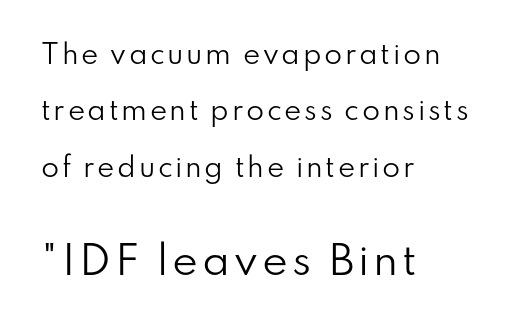
{"serif": "no", "italic": "no", "bold": "no", "weight": "regular", "width": "normal", "stroke_contrast": "low", "x_height": "small", "monospaced": "no", "underline": "no", "align": "left", "line_spacing": "loose", "line_spacing_ratio": 2.17, "larger_block": "second", "size_ratio": 1.5, "glyph_px": 39}
